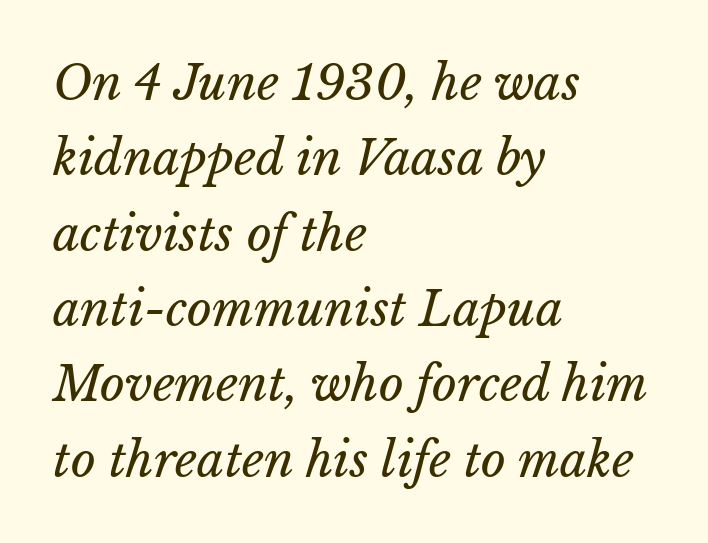
The image shows 48 px regular-weight type; set left-aligned, normal line spacing (1.57x), normal letter spacing, not underlined; low stroke contrast and a medium x-height.
